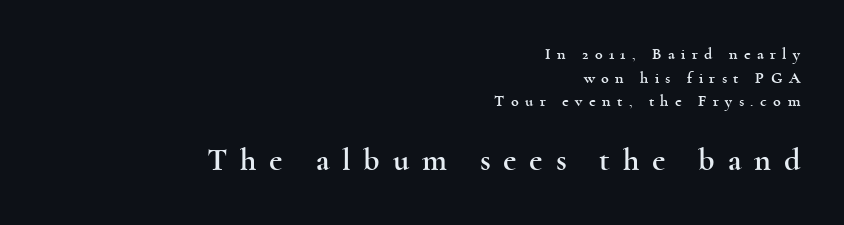
{"serif": "yes", "italic": "no", "width": "wide", "x_height": "small", "monospaced": "no", "underline": "no", "align": "right", "line_spacing": "normal", "line_spacing_ratio": 1.47, "letter_spacing": "wide", "letter_spacing_em": 0.4, "larger_block": "second", "size_ratio": 2.0, "glyph_px": 32}
